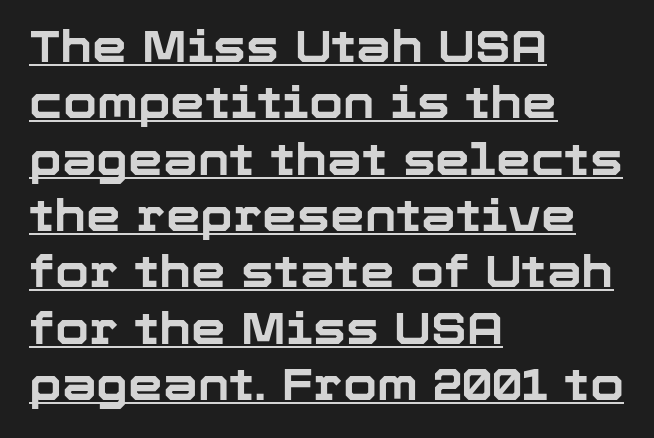
The image shows 44 px bold sans-serif type, upright; set left-aligned, normal line spacing (1.28x), normal letter spacing, underlined; low stroke contrast and a medium x-height.
